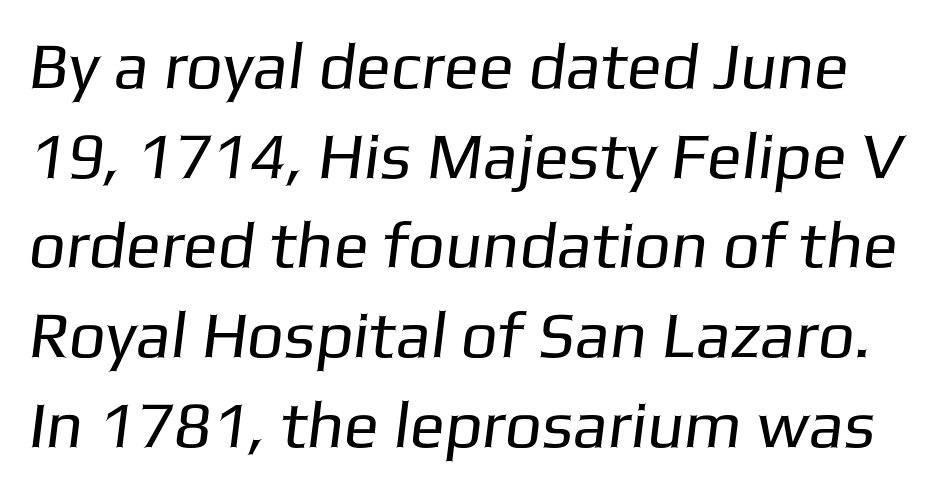
Q: Is the text bold? A: No.
Q: Is the typeface a serif or a sans-serif typeface? A: Sans-serif.
Q: Is the text underlined? A: No.
Q: Is the spacing between letters normal or unusually wide? A: Normal.
Q: Is the spacing between lines tight, normal or loose? A: Normal.
Q: Width (condensed, normal, or wide)? A: Normal.
Q: Stroke contrast? A: Low.
Q: x-height? A: Medium.
Q: Monospaced? A: No.
